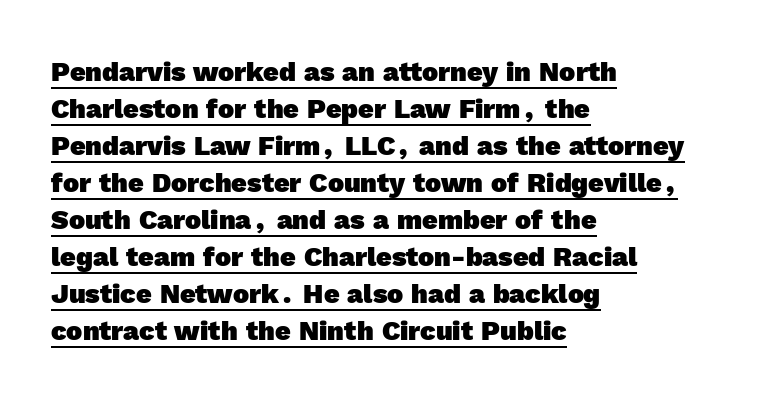
Heavy, bold letterforms. These lines stack with their left ends in a neat column. Students, observe: this is what conventionally led text looks like. Like a heading marked for emphasis, these lines bear an underscore. There is no visible air inserted between adjacent glyphs.
